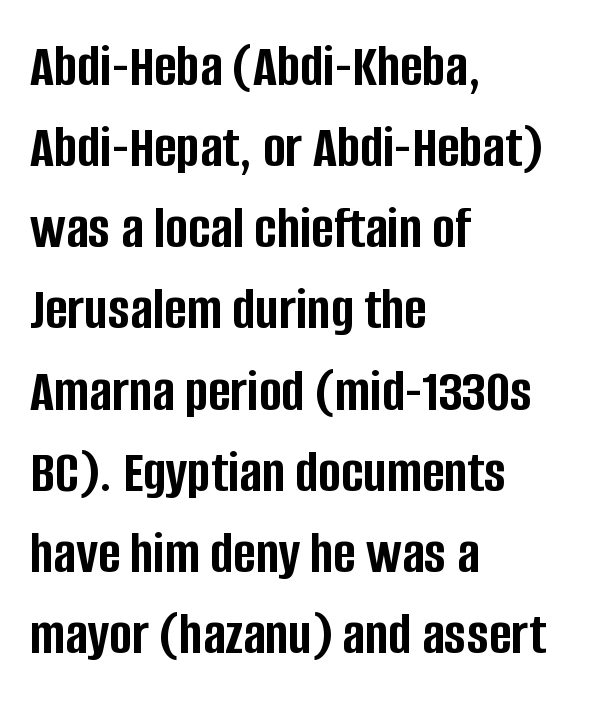
The glyphs are unaccompanied by any horizontal stroke below them. The lines are quadded left. The passage shown is typed in a proportional face where columns would drift. Check where the strokes stop: nothing finishes them off — pure sans. A typesetter would mark this as roman, not italic.
